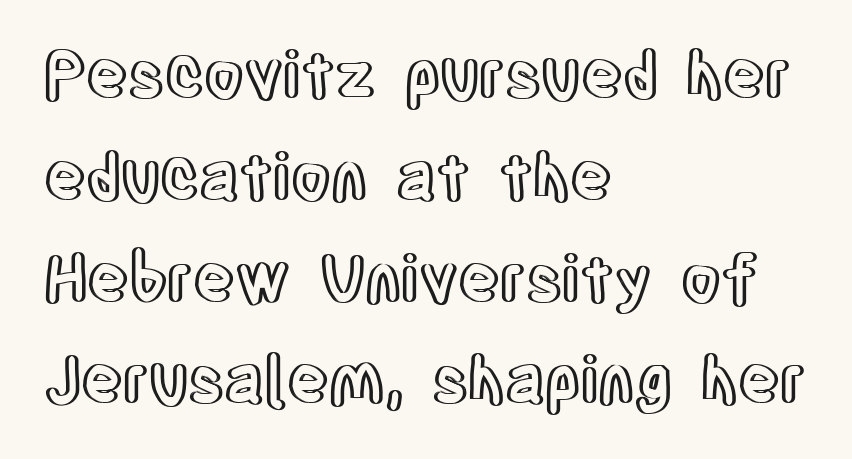
The image shows 64 px condensed type, upright; set left-aligned, normal line spacing (1.59x), normal letter spacing, not underlined; a large x-height.
